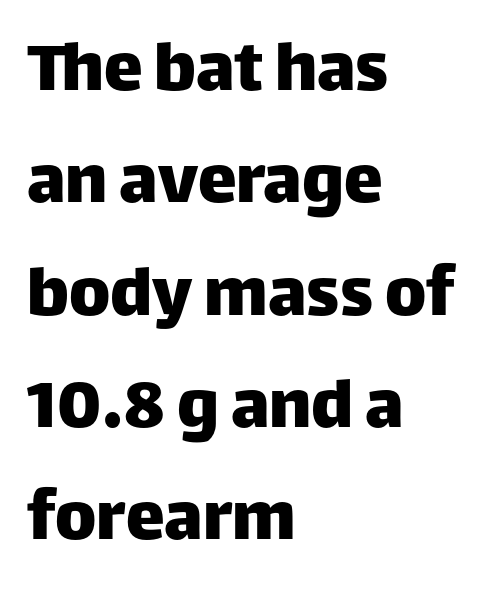
{"serif": "no", "italic": "no", "width": "normal", "stroke_contrast": "low", "x_height": "large", "monospaced": "no", "underline": "no", "align": "left", "line_spacing": "normal", "line_spacing_ratio": 1.44, "letter_spacing": "normal", "letter_spacing_em": 0.0, "glyph_px": 78}
